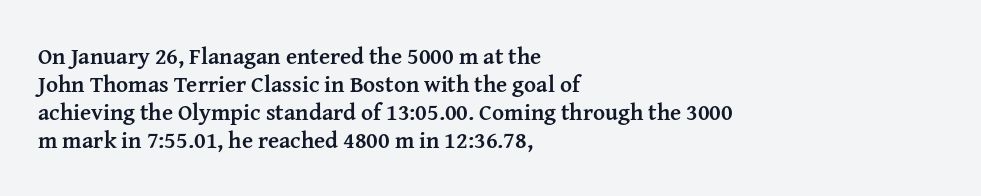
Q: Is the text bold? A: Yes.
Q: Is the text italic (slanted)? A: No, it is upright.
Q: Is the text underlined? A: No.
Q: How is the paragraph aligned? A: Left-aligned.
Q: Is the spacing between letters normal or unusually wide? A: Normal.
